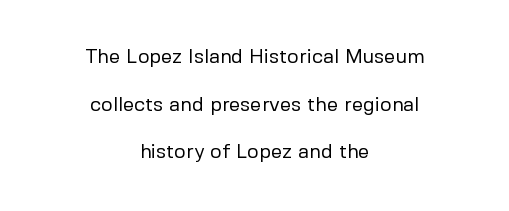
Q: Is the text bold? A: No.
Q: Is the text italic (slanted)? A: No, it is upright.
Q: Is the text underlined? A: No.
Q: How is the paragraph aligned? A: Centered.
Q: Is the spacing between letters normal or unusually wide? A: Normal.
Q: Is the spacing between lines tight, normal or loose? A: Loose.
